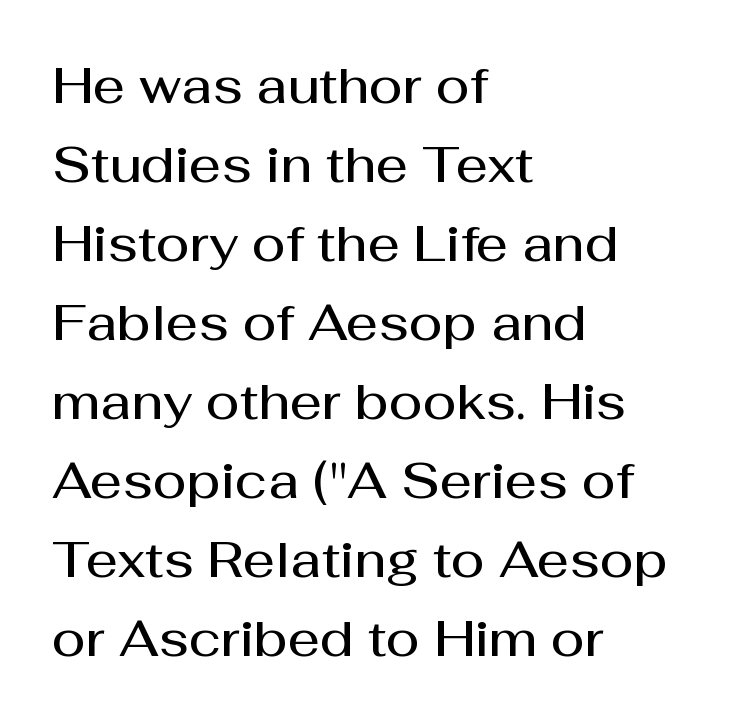
The type is set solid horizontally, with unmodified tracking. Look at the bottom of the vertical strokes: they stop flat, with no serifs. The rag falls on the right side of this text block. The lettering holds an erect, upright posture throughout.
